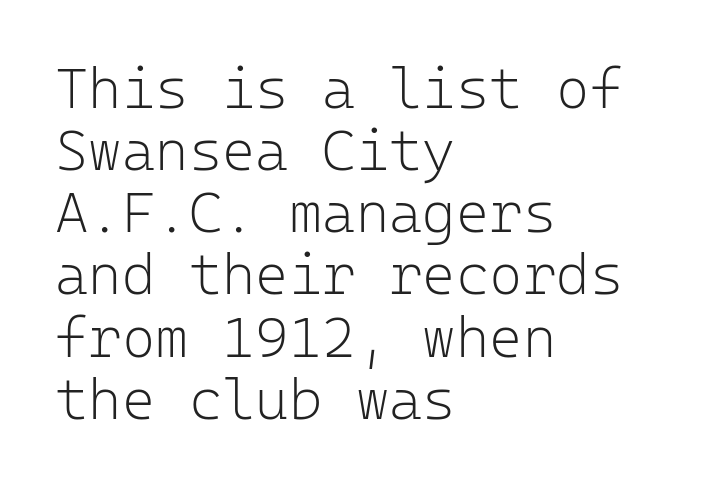
Line spacing here is tight. Underlining? Definitely not there. These lines keep a tight, regular rhythm from letter to letter. Is this a heavy cut? Hardly; it is regular or lighter.
